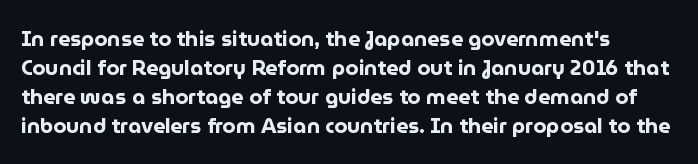
Q: Is the text bold? A: Yes.
Q: Is the text italic (slanted)? A: No, it is upright.
Q: Is the text underlined? A: No.
Q: How is the paragraph aligned? A: Left-aligned.
Q: Is the spacing between letters normal or unusually wide? A: Normal.
Q: Is the spacing between lines tight, normal or loose? A: Normal.
